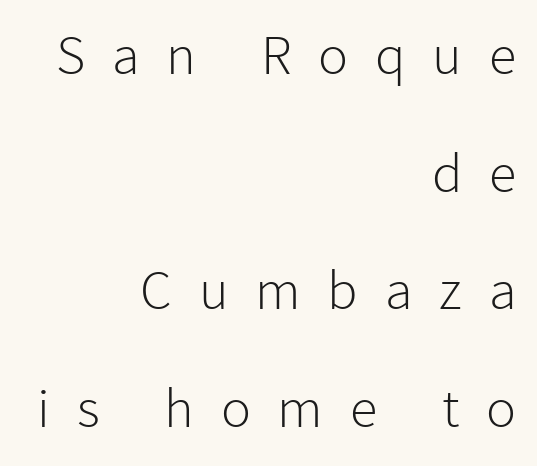
The space between consecutive lines is lavish. The font sits on the lighter half of the weight spectrum, regular included. Words float on clear page, feet unadorned. Letterform terminals end flat and unadorned throughout the passage. The letters stand straight up with perfectly vertical stems.
